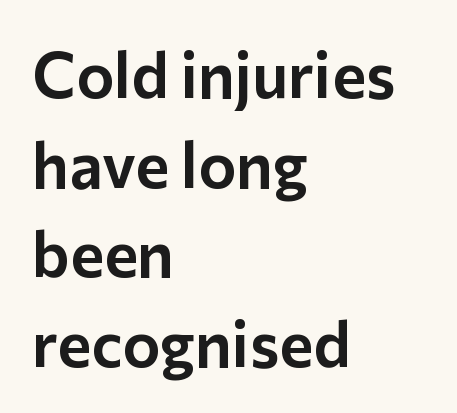
Reading down the column, the eye jumps a familiar distance to each next line. Is this a fixed-width face? No — the glyphs have proportional, varying widths. Quick note: not italic, upright. The string is rendered with underlining switched off. This rendering employs a face without finishing strokes, i.e., a sans-serif. The face used here is rendered with its standard letterfit.
